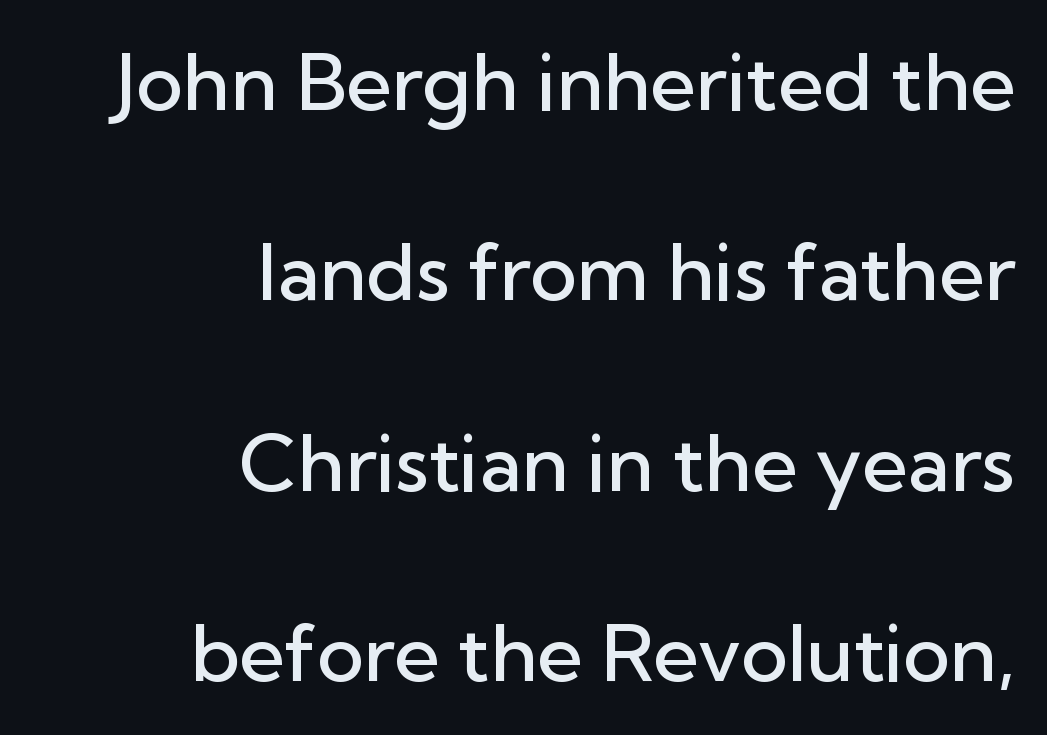
Q: Is the text bold? A: Semi-bold.
Q: Is the text italic (slanted)? A: No, it is upright.
Q: Is the typeface a serif or a sans-serif typeface? A: Sans-serif.
Q: Is the text underlined? A: No.
Q: How is the paragraph aligned? A: Right-aligned.
Q: Is the spacing between letters normal or unusually wide? A: Normal.
Q: Is the spacing between lines tight, normal or loose? A: Loose.
Q: Width (condensed, normal, or wide)? A: Normal.
Q: Stroke contrast? A: Low.
Q: x-height? A: Medium.
Q: Monospaced? A: No.
